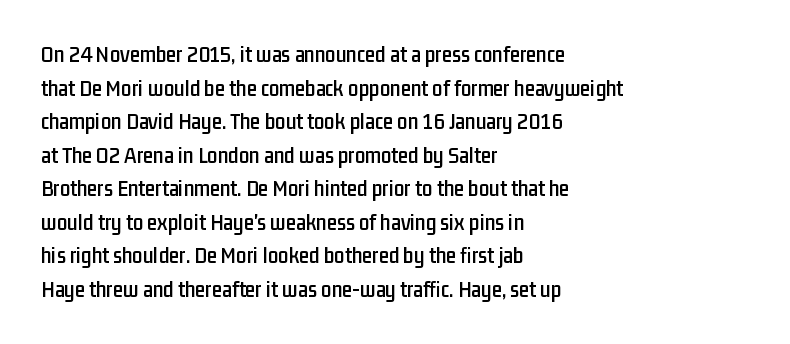
{"italic": "no", "underline": "no", "align": "left", "line_spacing": "normal", "line_spacing_ratio": 1.46, "letter_spacing": "normal", "letter_spacing_em": 0.0, "glyph_px": 23}
